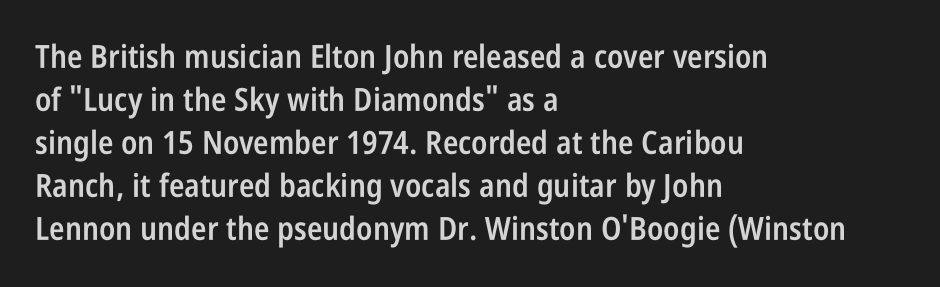
Q: Is the text bold? A: Semi-bold.
Q: Is the text italic (slanted)? A: No, it is upright.
Q: Is the typeface a serif or a sans-serif typeface? A: Sans-serif.
Q: Is the text underlined? A: No.
Q: How is the paragraph aligned? A: Left-aligned.
Q: Is the spacing between letters normal or unusually wide? A: Normal.
Q: Is the spacing between lines tight, normal or loose? A: Normal.
Q: Width (condensed, normal, or wide)? A: Condensed.
Q: Stroke contrast? A: Low.
Q: x-height? A: Large.
Q: Monospaced? A: No.
